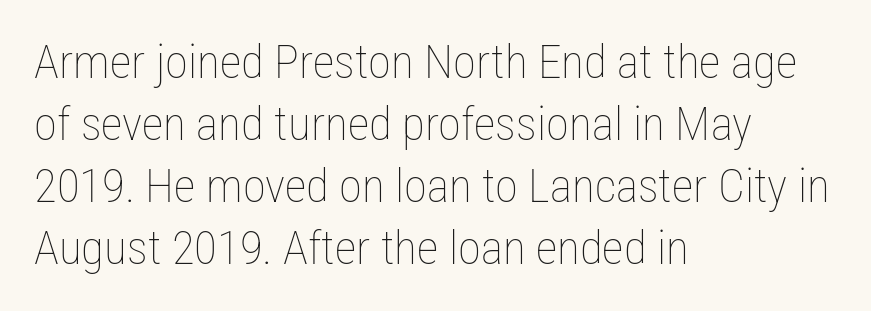
Designer's note — italics off, roman on. These lines are rendered in a variable-pitch font. A bare baseline throughout the passage. The characters are drawn with everyday or finer stroke widths. Leftover space on each line is placed entirely after the last word. The face used here is rendered with its standard letterfit.
